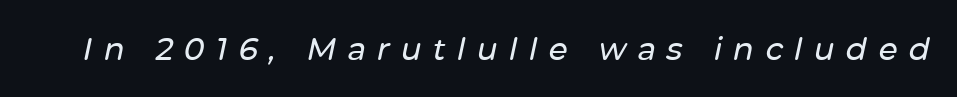
Observe the lean: these are italic letterforms. Is this a fixed-width face? No — the glyphs have proportional, varying widths. Short note: letters widely spaced. Words float on clear page, feet unadorned.
